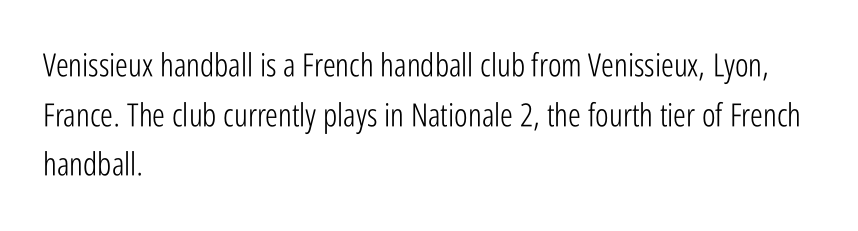
Reading down the block, your eye returns to a fixed left position each line. This is the regular roman posture of the typeface. This rendering leaves character spacing at its baseline value. Nothing sits at the stroke ends, so this counts as sans-serif.
